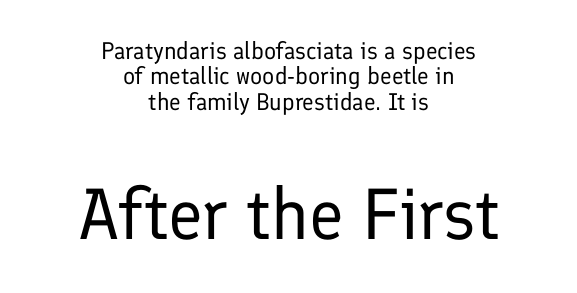
{"serif": "no", "italic": "no", "bold": "no", "weight": "regular", "width": "normal", "stroke_contrast": "low", "x_height": "medium", "monospaced": "no", "underline": "no", "align": "center", "line_spacing": "tight", "line_spacing_ratio": 1.06, "letter_spacing": "normal", "letter_spacing_em": 0.0, "larger_block": "second", "size_ratio": 3.0, "glyph_px": 72}
